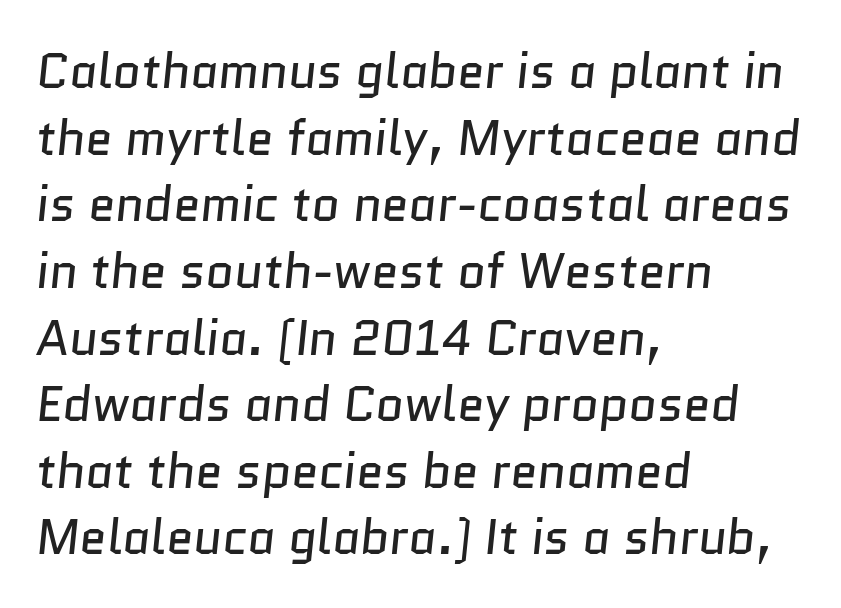
{"serif": "no", "bold": "no", "weight": "regular", "width": "normal", "stroke_contrast": "low", "x_height": "medium", "monospaced": "no", "underline": "no", "align": "left", "line_spacing": "normal", "line_spacing_ratio": 1.36, "letter_spacing": "normal", "letter_spacing_em": 0.0, "glyph_px": 49}
